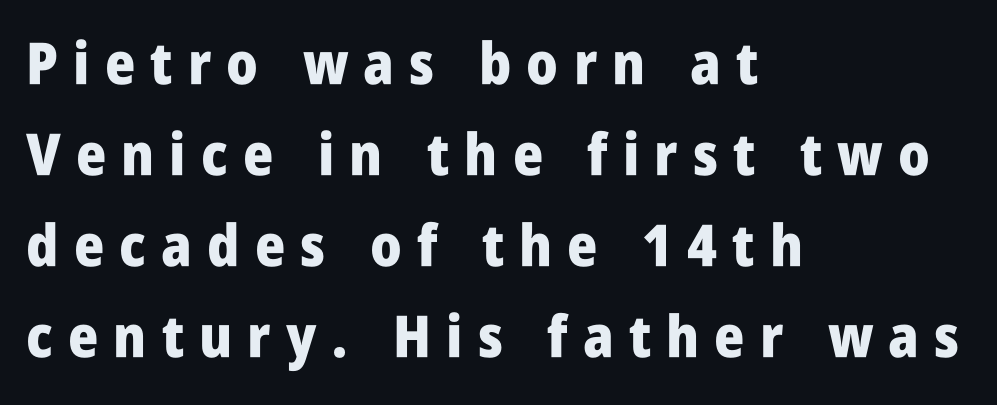
The image shows 58 px heavy, condensed sans-serif type, upright; set left-aligned, normal line spacing (1.57x), unusually wide letter spacing (+0.26 em), not underlined; low stroke contrast and a large x-height.
